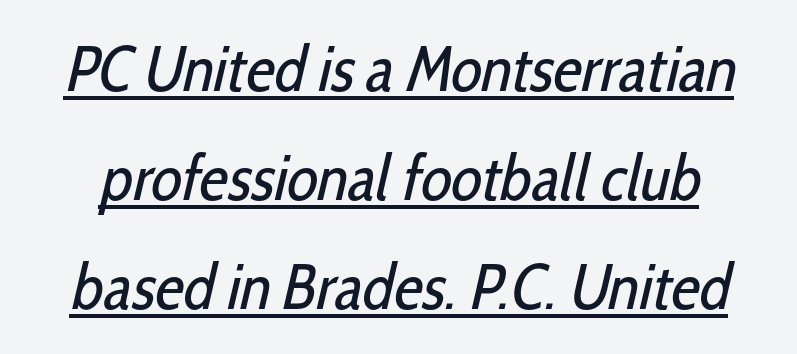
The face used here is rendered with its standard letterfit. The weight would be labelled regular, book, light, or lighter still. The rendered words wear a rule along their underside. The face used here is a sans, in the tradition of grotesques and geometrics.
